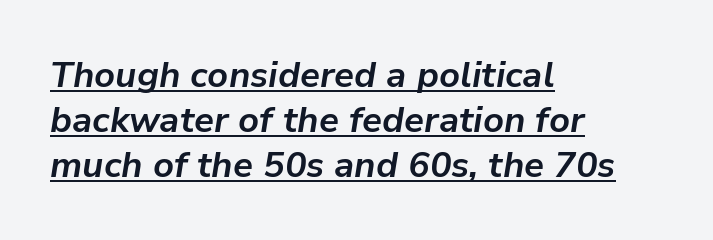
{"italic": "yes", "lean": "right", "slant_degrees": 9, "bold": "yes", "weight": "bold", "width": "normal", "stroke_contrast": "low", "x_height": "medium", "monospaced": "no", "underline": "yes", "align": "left", "line_spacing": "normal", "line_spacing_ratio": 1.25, "letter_spacing": "normal", "letter_spacing_em": 0.0, "glyph_px": 36}
